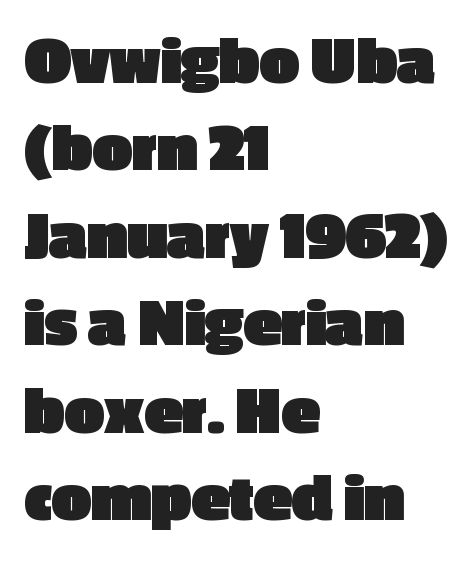
The rendering uses a moderate line-height, typical for paragraphs. Posture: vertical. The characters look thick and weighty, a clear bold. Glyph-to-glyph distance matches everyday printed text.
